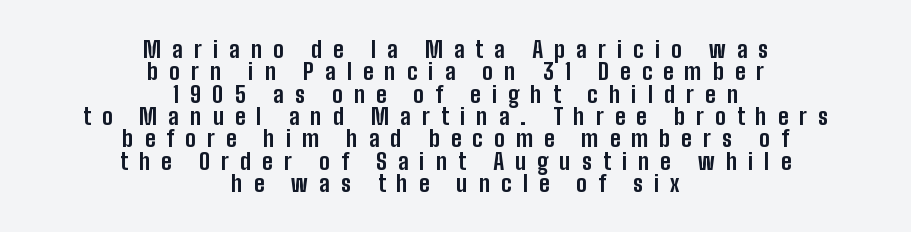
The image shows 23 px bold type, upright; set centered, tight line spacing (0.97x), unusually wide letter spacing (+0.48 em), not underlined.
